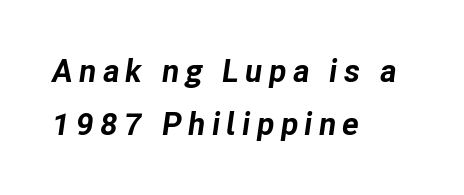
{"italic": "yes", "lean": "right", "slant_degrees": 8, "bold": "yes", "weight": "bold", "width": "normal", "stroke_contrast": "low", "x_height": "medium", "monospaced": "no", "underline": "no", "align": "left", "line_spacing": "normal", "line_spacing_ratio": 1.65, "glyph_px": 32}
